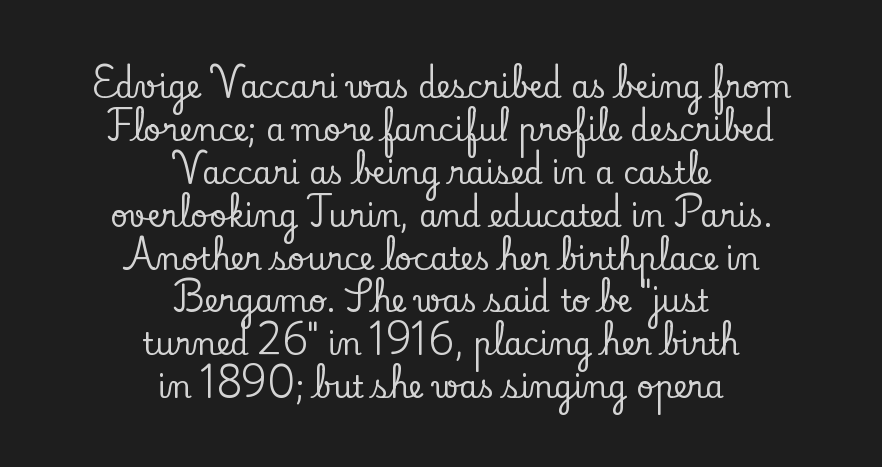
The image shows 30 px serif type, upright; set centered, normal line spacing (1.43x), normal letter spacing, not underlined; low stroke contrast and a small x-height.
